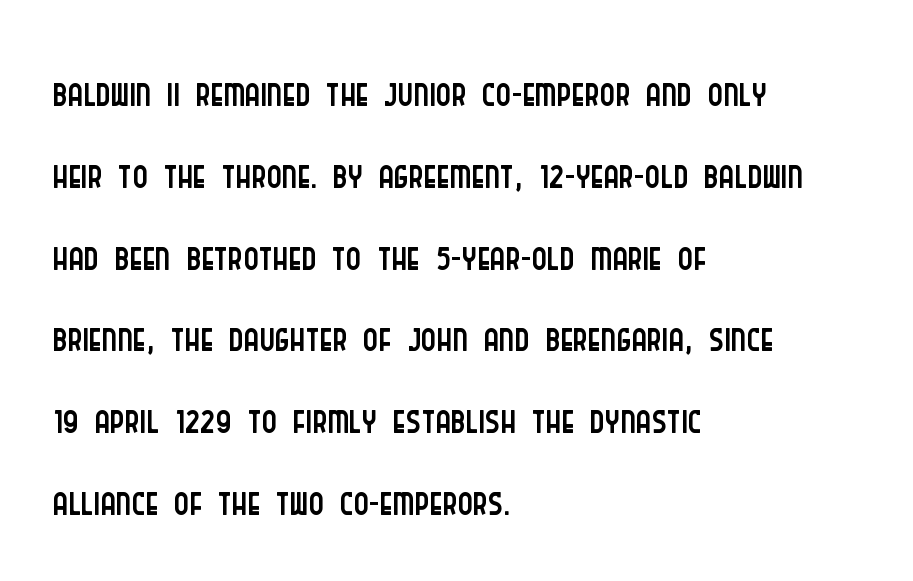
Q: Is the text bold? A: No.
Q: Is the text italic (slanted)? A: No, it is upright.
Q: Is the typeface a serif or a sans-serif typeface? A: Sans-serif.
Q: Is the text underlined? A: No.
Q: How is the paragraph aligned? A: Left-aligned.
Q: Is the spacing between letters normal or unusually wide? A: Normal.
Q: Is the spacing between lines tight, normal or loose? A: Normal.
Q: Width (condensed, normal, or wide)? A: Condensed.
Q: Stroke contrast? A: Low.
Q: x-height? A: Large.
Q: Monospaced? A: No.
